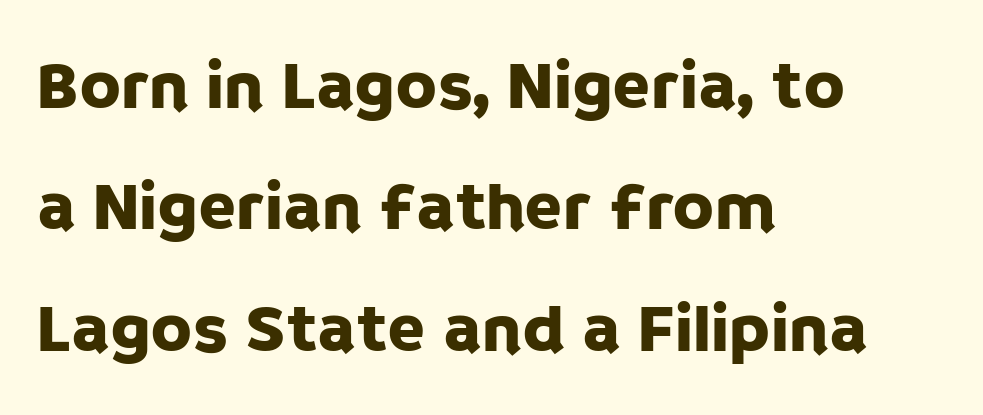
{"serif": "no", "italic": "no", "width": "normal", "stroke_contrast": "low", "x_height": "large", "monospaced": "no", "underline": "no", "align": "left", "line_spacing_ratio": 1.76, "letter_spacing": "normal", "letter_spacing_em": 0.0, "glyph_px": 69}
